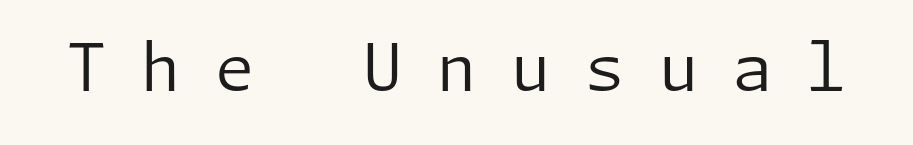
The image shows 66 px regular-weight sans-serif type, upright; set unusually wide letter spacing (+0.5 em), not underlined; low stroke contrast and a medium x-height.
